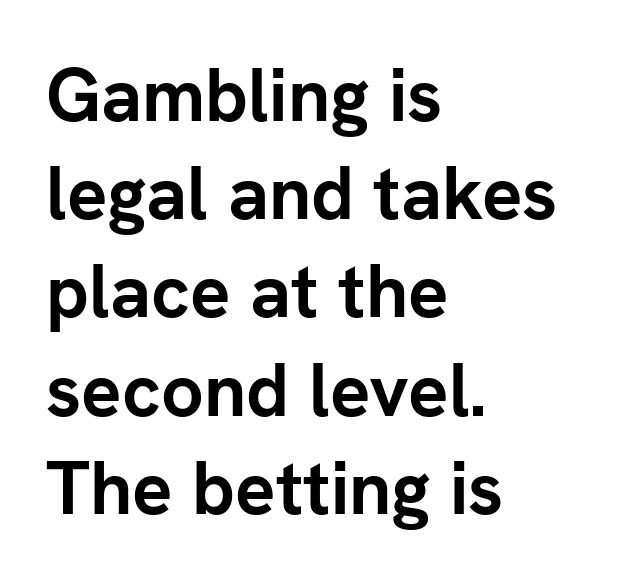
{"serif": "no", "italic": "no", "bold": "yes", "weight": "semibold", "width": "normal", "stroke_contrast": "low", "x_height": "medium", "monospaced": "no", "underline": "no", "align": "left", "line_spacing": "normal", "line_spacing_ratio": 1.31, "letter_spacing": "normal", "letter_spacing_em": 0.0, "glyph_px": 75}
